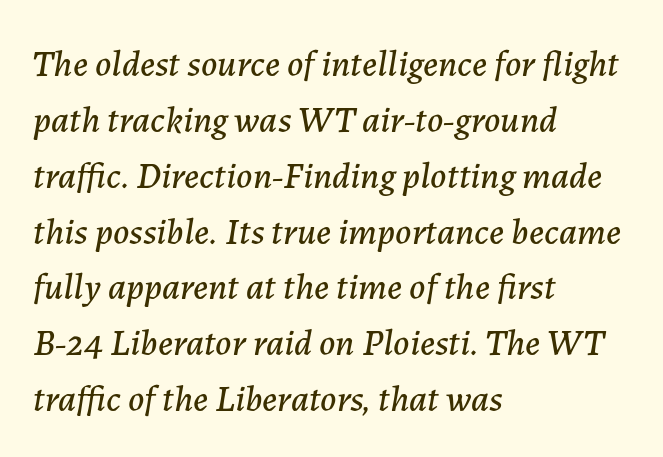
{"italic": "yes", "lean": "right", "slant_degrees": 7, "width": "normal", "stroke_contrast": "low", "x_height": "medium", "monospaced": "no", "underline": "no", "align": "left", "line_spacing": "normal", "line_spacing_ratio": 1.51, "letter_spacing": "normal", "letter_spacing_em": 0.0, "glyph_px": 37}
